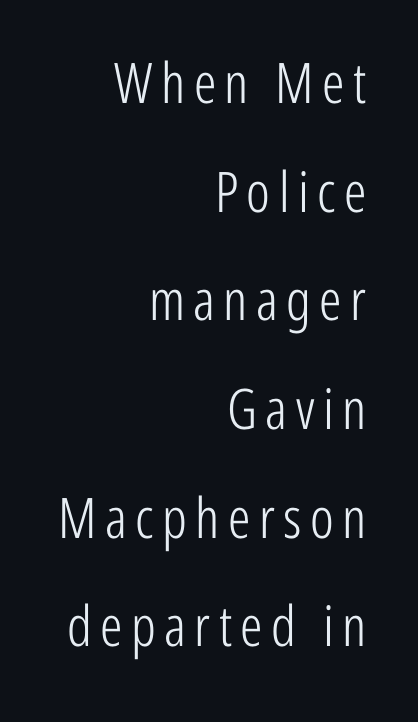
{"serif": "no", "italic": "no", "bold": "no", "weight": "light", "width": "condensed", "stroke_contrast": "low", "x_height": "medium", "monospaced": "no", "underline": "no", "align": "right", "line_spacing": "loose", "line_spacing_ratio": 1.94, "glyph_px": 56}
